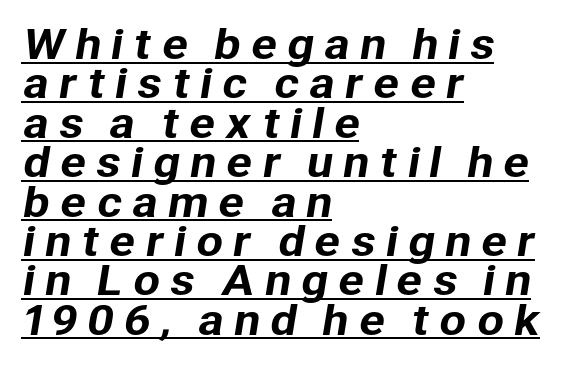
Q: Is the typeface a serif or a sans-serif typeface? A: Sans-serif.
Q: Is the text underlined? A: Yes.
Q: How is the paragraph aligned? A: Left-aligned.
Q: Is the spacing between letters normal or unusually wide? A: Unusually wide.
Q: Is the spacing between lines tight, normal or loose? A: Tight.
Q: Width (condensed, normal, or wide)? A: Normal.
Q: Stroke contrast? A: Low.
Q: x-height? A: Medium.
Q: Monospaced? A: No.
